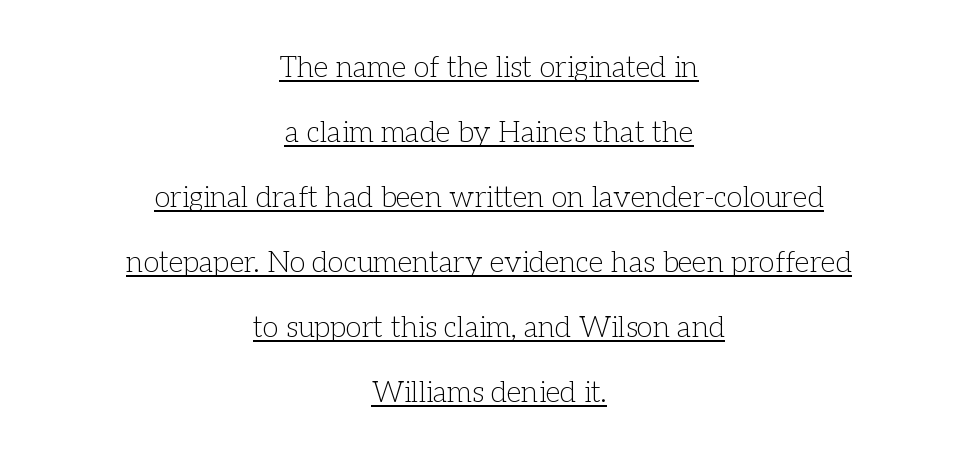
Regarding serifs, this sample has them. The font sits on the lighter half of the weight spectrum, regular included. A great deal of white space separates one row of letters from the next. Underlining? Definitely there. Looks like regular typesetting: each glyph gets only the width it needs.
